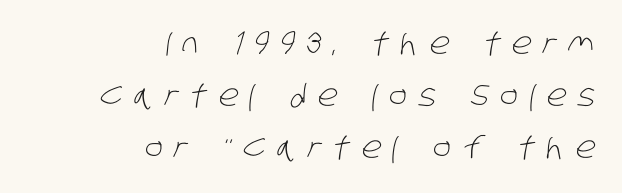
The image shows 30 px light, condensed sans-serif type; set right-aligned, line spacing 1.74x, unusually wide letter spacing (+0.38 em), not underlined; low stroke contrast and a large x-height.
